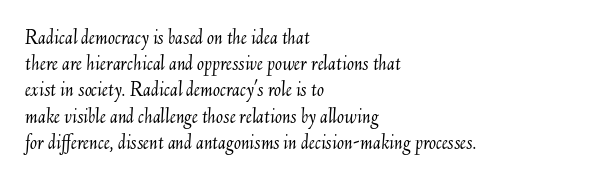
Q: Is the text bold? A: No.
Q: Is the text italic (slanted)? A: Yes, it leans right by about 6 degrees.
Q: Is the text underlined? A: No.
Q: How is the paragraph aligned? A: Left-aligned.
Q: Is the spacing between letters normal or unusually wide? A: Normal.
Q: Is the spacing between lines tight, normal or loose? A: Normal.
